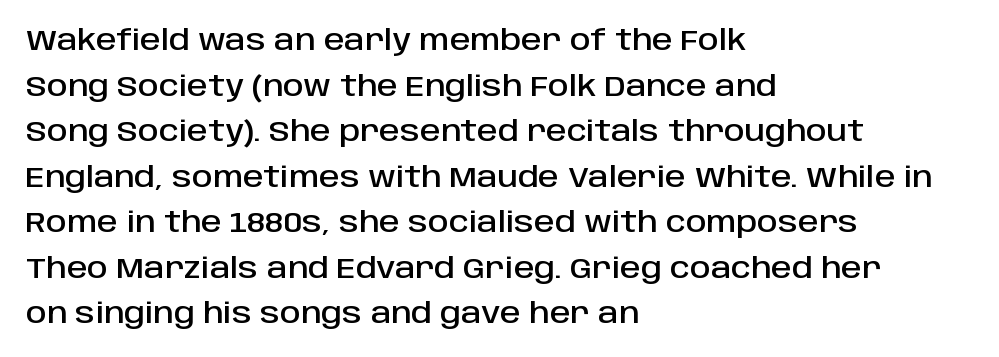
Q: Is the text italic (slanted)? A: No, it is upright.
Q: Is the typeface a serif or a sans-serif typeface? A: Sans-serif.
Q: Is the text underlined? A: No.
Q: How is the paragraph aligned? A: Left-aligned.
Q: Is the spacing between letters normal or unusually wide? A: Normal.
Q: Is the spacing between lines tight, normal or loose? A: Normal.
Q: Width (condensed, normal, or wide)? A: Normal.
Q: Stroke contrast? A: Low.
Q: x-height? A: Large.
Q: Monospaced? A: No.
